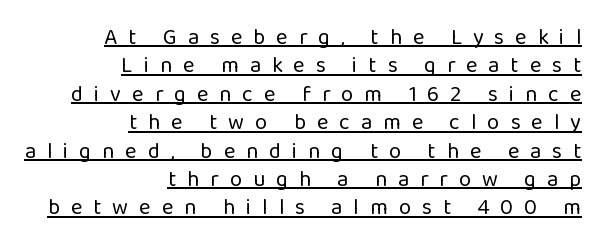
The image shows 22 px text type, upright; set right-aligned, normal line spacing (1.29x), unusually wide letter spacing (+0.5 em), underlined.
